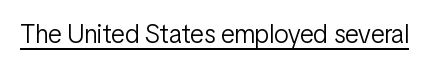
Short note: letters normally spaced. Is this a heavy cut? Hardly; it is regular or lighter. This sample uses an upright cut, with every glyph sitting square on the baseline. Is there an underline? Yes — a line sits under the letters.
